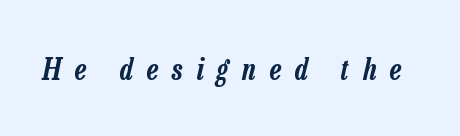
Q: Is the text italic (slanted)? A: Yes, it leans right by about 13 degrees.
Q: Is the text underlined? A: No.
Q: Is the spacing between letters normal or unusually wide? A: Unusually wide.
Q: Width (condensed, normal, or wide)? A: Condensed.
Q: Stroke contrast? A: Low.
Q: x-height? A: Medium.
Q: Monospaced? A: No.
